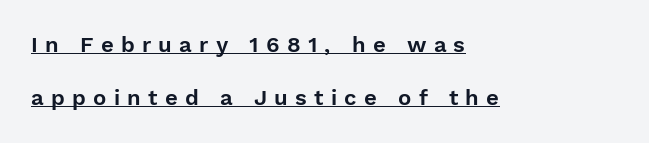
The image shows 22 px text type, upright; set left-aligned, loose line spacing (2.43x), unusually wide letter spacing (+0.33 em), underlined.
